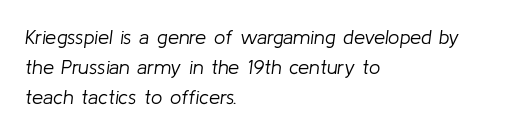
The image shows 20 px text type, italic (leaning right); set left-aligned, normal line spacing (1.5x), normal letter spacing, not underlined.
